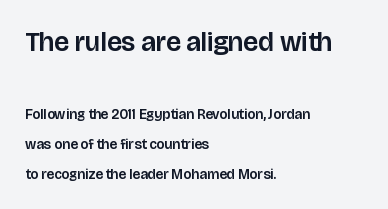
The image shows 27 px text type, upright; set left-aligned, loose line spacing (2.16x), normal letter spacing, not underlined; the first (top) block is 1.93x larger.
